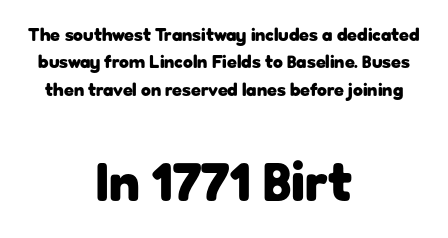
{"serif": "no", "italic": "no", "bold": "yes", "weight": "heavy", "width": "normal", "stroke_contrast": "low", "x_height": "medium", "monospaced": "no", "underline": "no", "align": "center", "line_spacing": "normal", "line_spacing_ratio": 1.52, "letter_spacing": "normal", "letter_spacing_em": 0.0, "larger_block": "second", "size_ratio": 3.0, "glyph_px": 54}
